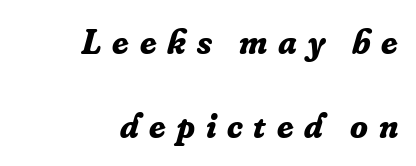
Q: Is the text bold? A: Yes.
Q: Is the text italic (slanted)? A: Yes, it leans right by about 16 degrees.
Q: Is the typeface a serif or a sans-serif typeface? A: Serif.
Q: Is the text underlined? A: No.
Q: How is the paragraph aligned? A: Right-aligned.
Q: Is the spacing between letters normal or unusually wide? A: Unusually wide.
Q: Is the spacing between lines tight, normal or loose? A: Loose.
Q: Width (condensed, normal, or wide)? A: Normal.
Q: Stroke contrast? A: Low.
Q: x-height? A: Small.
Q: Monospaced? A: No.
